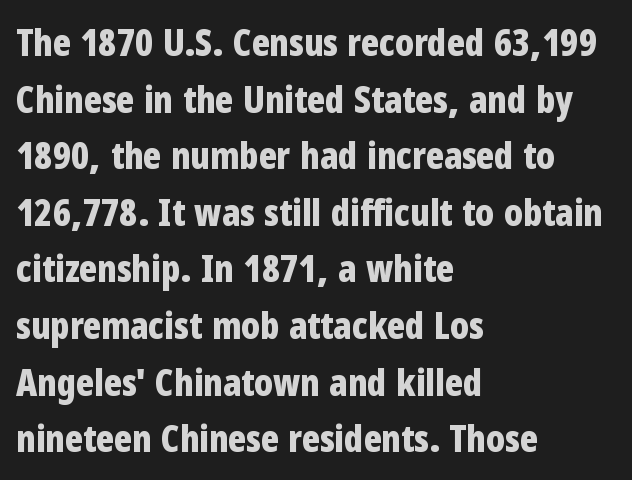
Q: Is the text bold? A: Yes.
Q: Is the text italic (slanted)? A: No, it is upright.
Q: Is the typeface a serif or a sans-serif typeface? A: Sans-serif.
Q: Is the text underlined? A: No.
Q: How is the paragraph aligned? A: Left-aligned.
Q: Is the spacing between letters normal or unusually wide? A: Normal.
Q: Is the spacing between lines tight, normal or loose? A: Normal.
Q: Width (condensed, normal, or wide)? A: Condensed.
Q: Stroke contrast? A: Low.
Q: x-height? A: Medium.
Q: Monospaced? A: No.
